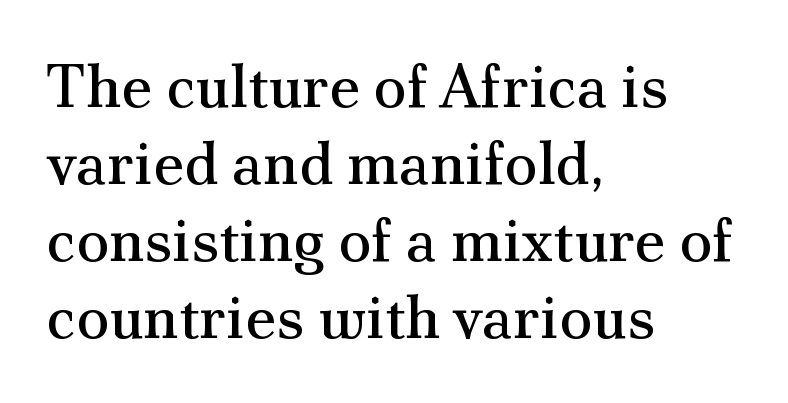
There is no visible air inserted between adjacent glyphs. Type without underlining. Layout note: lines flush left. Classification — serif. Weight: not bold — regular or lighter.
